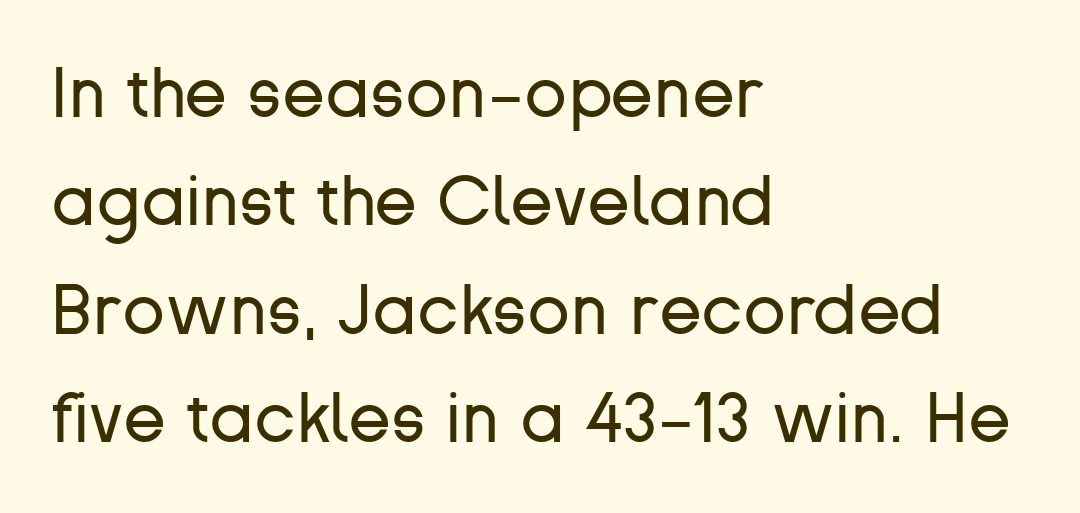
{"serif": "no", "italic": "no", "bold": "no", "weight": "regular", "width": "normal", "stroke_contrast": "low", "x_height": "medium", "monospaced": "no", "underline": "no", "align": "left", "line_spacing": "normal", "line_spacing_ratio": 1.55, "letter_spacing": "normal", "letter_spacing_em": 0.0, "glyph_px": 70}
